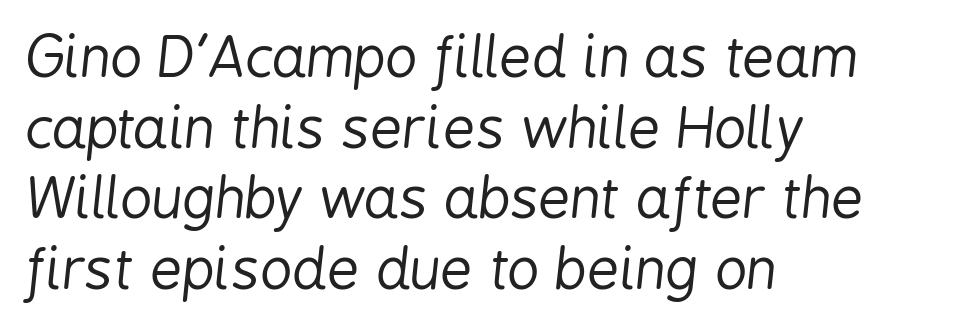
The letters are slanted; this is an italic face. Horizontal alignment here is leftward, the default for most running prose. Baseline-to-baseline distance is the conventional proportion of letter height. This reads as an unemphasized weight, regular at the heaviest. Note the varied advance widths — an 'i' is clearly narrower than an 'm'.
